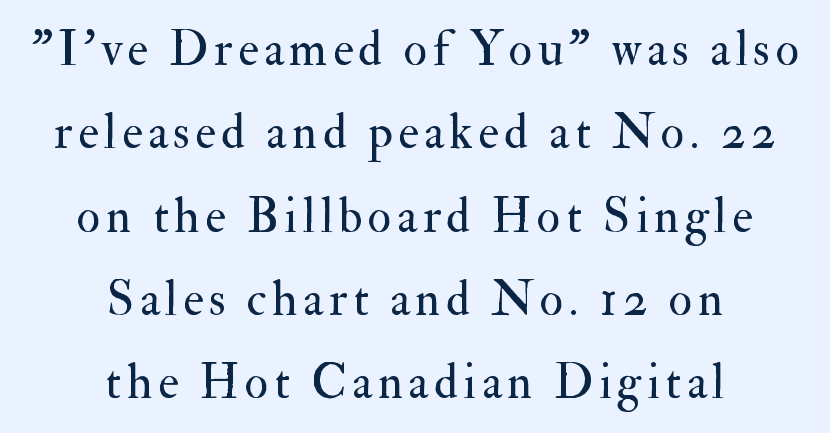
The image shows 49 px regular-weight serif type, upright; set centered, normal line spacing (1.7x), not underlined; medium stroke contrast and a small x-height.
